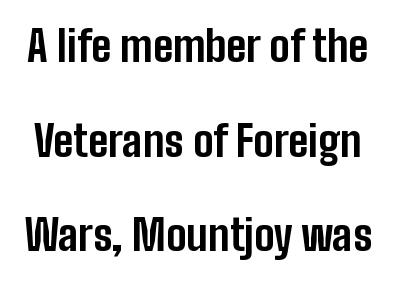
Q: Is the text bold? A: Yes.
Q: Is the text italic (slanted)? A: No, it is upright.
Q: Is the typeface a serif or a sans-serif typeface? A: Sans-serif.
Q: Is the text underlined? A: No.
Q: Is the spacing between letters normal or unusually wide? A: Normal.
Q: Is the spacing between lines tight, normal or loose? A: Loose.
Q: Width (condensed, normal, or wide)? A: Condensed.
Q: Stroke contrast? A: Low.
Q: x-height? A: Medium.
Q: Monospaced? A: No.
